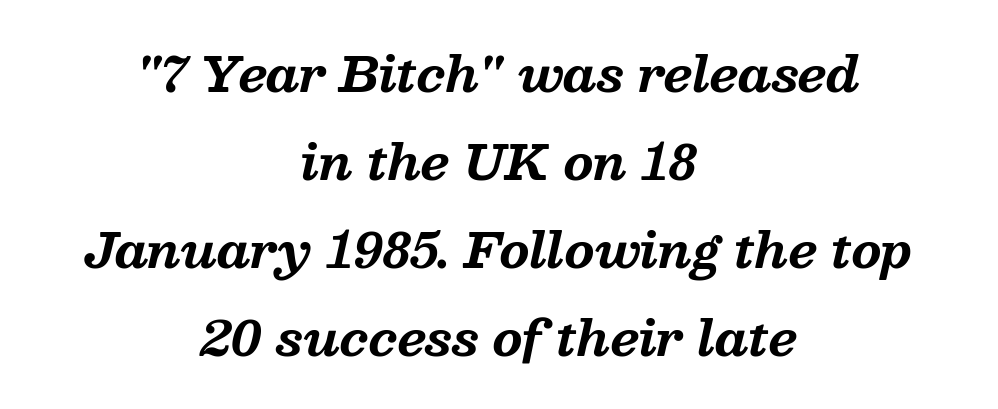
Q: Is the text bold? A: Yes.
Q: Is the text italic (slanted)? A: Yes, it leans right by about 13 degrees.
Q: Is the typeface a serif or a sans-serif typeface? A: Serif.
Q: Is the text underlined? A: No.
Q: How is the paragraph aligned? A: Centered.
Q: Is the spacing between letters normal or unusually wide? A: Normal.
Q: Width (condensed, normal, or wide)? A: Normal.
Q: Stroke contrast? A: Medium.
Q: x-height? A: Medium.
Q: Monospaced? A: No.
